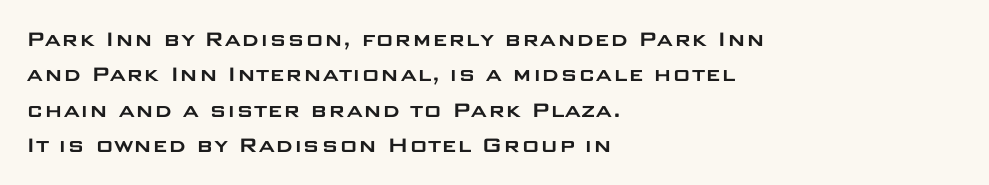
Q: Is the text italic (slanted)? A: No, it is upright.
Q: Is the text underlined? A: No.
Q: How is the paragraph aligned? A: Left-aligned.
Q: Is the spacing between letters normal or unusually wide? A: Normal.
Q: Is the spacing between lines tight, normal or loose? A: Normal.
